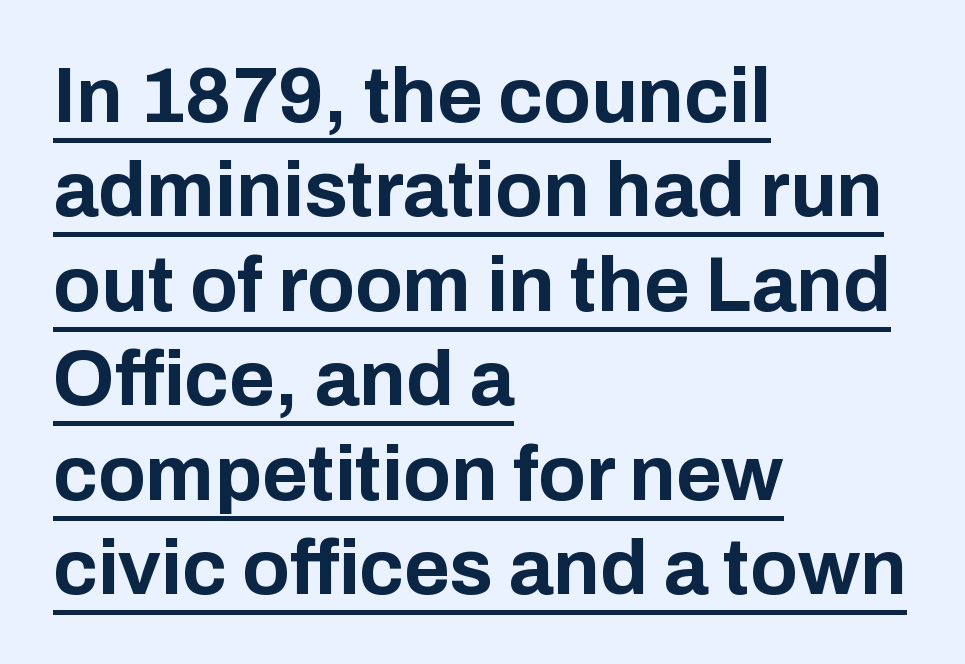
{"serif": "no", "italic": "no", "bold": "yes", "weight": "bold", "width": "normal", "stroke_contrast": "low", "x_height": "medium", "monospaced": "no", "underline": "yes", "align": "left", "line_spacing_ratio": 1.21, "letter_spacing": "normal", "letter_spacing_em": 0.0, "glyph_px": 78}
